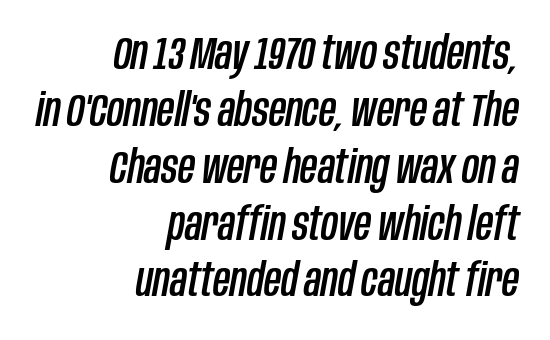
The image shows 47 px condensed type, italic (leaning right); set right-aligned, line spacing 1.21x, normal letter spacing, not underlined; low stroke contrast and a large x-height.
